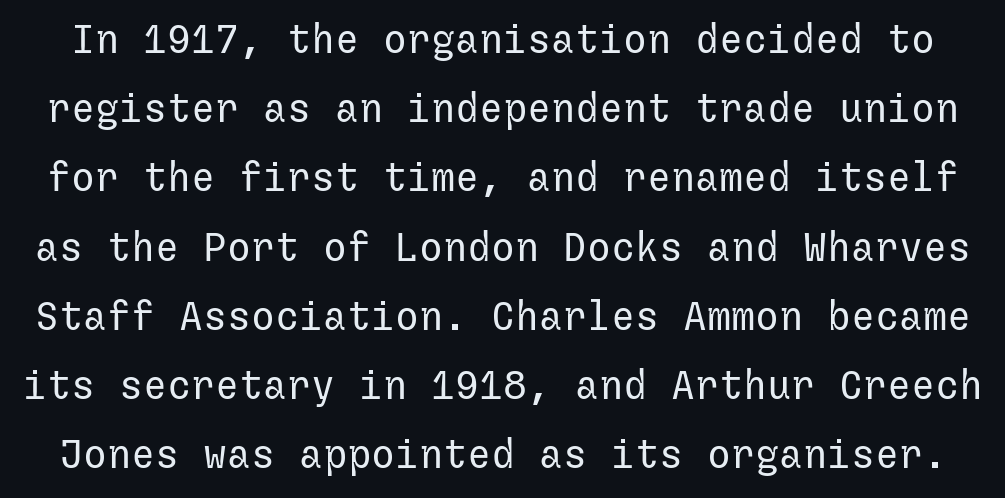
{"serif": "no", "italic": "no", "bold": "no", "weight": "regular", "width": "normal", "stroke_contrast": "low", "x_height": "medium", "underline": "no", "line_spacing_ratio": 1.73, "letter_spacing": "normal", "letter_spacing_em": 0.0, "glyph_px": 40}
